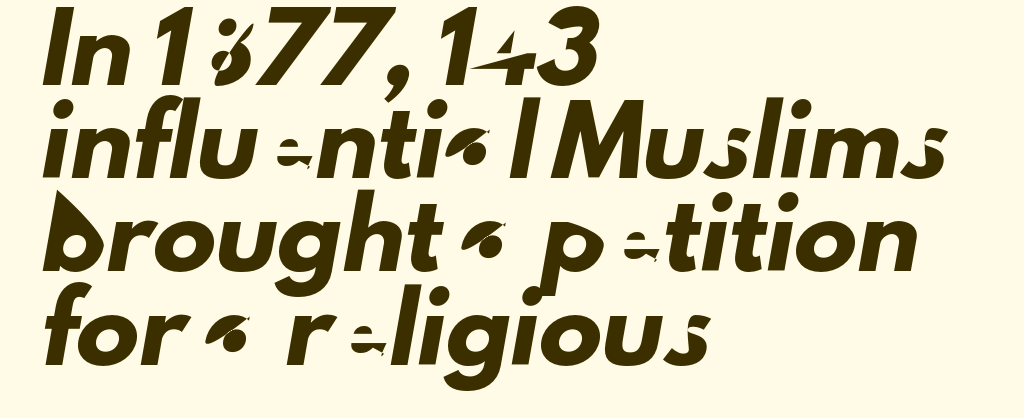
Rows of type keep a routine distance in the vertical direction. Think of a printed novel: that variable character pitch is what you see here. Leftover space on each line is placed entirely after the last word. The baseline area is clear. This sample uses plain, unmodified letter spacing. The characters display no serif detailing; their extremities are plain.
